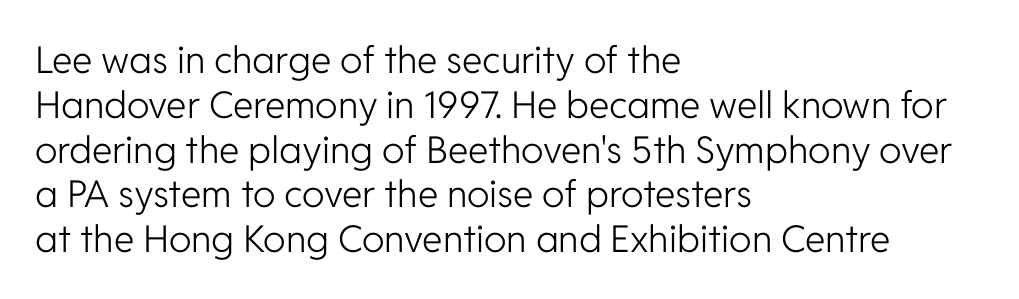
Caption: standard tracking, unaltered. Classification — sans serif. These lines are set flush left with a ragged right edge. No letter is thick-stroked: the sample isn't bold.
